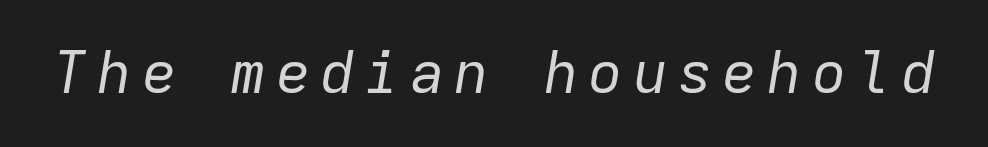
The image shows 58 px regular-weight type, italic (leaning right), monospaced; set not underlined; low stroke contrast and a medium x-height.
